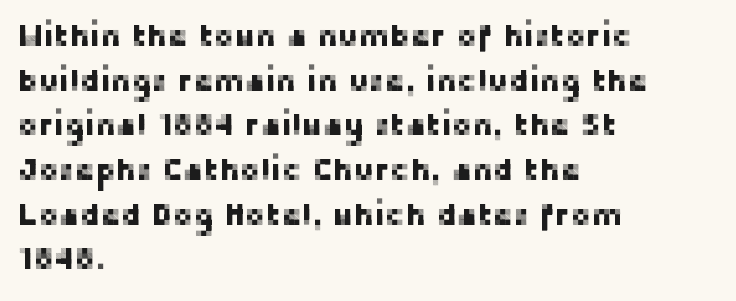
{"serif": "no", "italic": "no", "width": "normal", "stroke_contrast": "low", "x_height": "medium", "monospaced": "no", "underline": "no", "align": "left", "line_spacing": "normal", "line_spacing_ratio": 1.44, "letter_spacing": "normal", "letter_spacing_em": 0.0, "glyph_px": 31}
